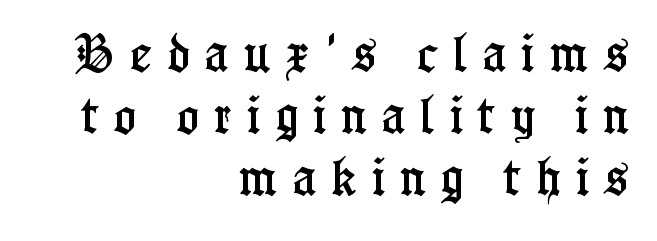
Q: Is the text italic (slanted)? A: No, it is upright.
Q: Is the typeface a serif or a sans-serif typeface? A: Serif.
Q: Is the text underlined? A: No.
Q: How is the paragraph aligned? A: Right-aligned.
Q: Is the spacing between letters normal or unusually wide? A: Unusually wide.
Q: Is the spacing between lines tight, normal or loose? A: Normal.
Q: Width (condensed, normal, or wide)? A: Condensed.
Q: Stroke contrast? A: Low.
Q: x-height? A: Medium.
Q: Monospaced? A: No.
